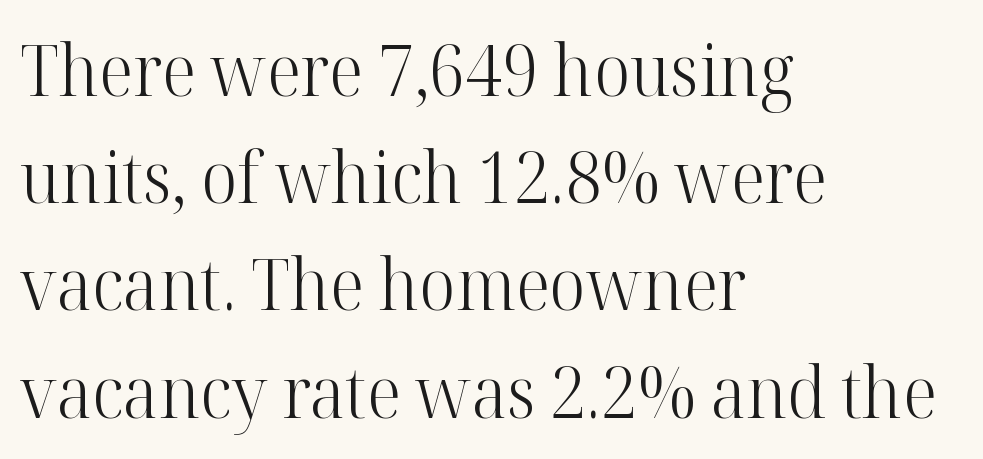
The image shows 71 px light serif type, upright; set left-aligned, normal line spacing (1.51x), normal letter spacing, not underlined; high stroke contrast and a medium x-height.
